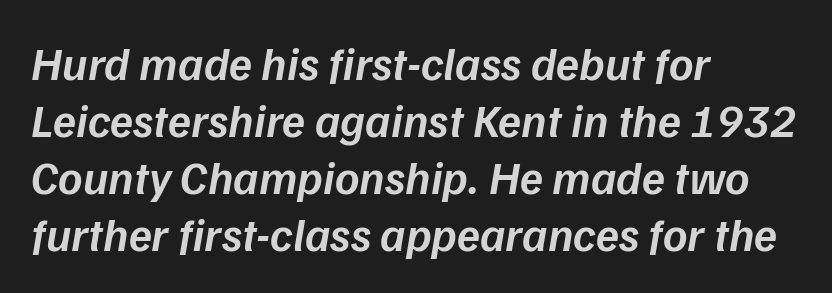
{"italic": "yes", "lean": "right", "slant_degrees": 9, "bold": "semi", "weight": "semibold", "width": "normal", "stroke_contrast": "low", "x_height": "medium", "monospaced": "no", "underline": "no", "align": "left", "line_spacing_ratio": 1.21, "letter_spacing": "normal", "letter_spacing_em": 0.0, "glyph_px": 47}
